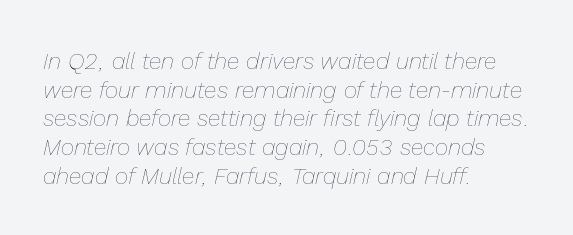
Q: Is the text bold? A: No.
Q: Is the text italic (slanted)? A: Yes, it leans right by about 13 degrees.
Q: Is the text underlined? A: No.
Q: How is the paragraph aligned? A: Left-aligned.
Q: Is the spacing between letters normal or unusually wide? A: Normal.
Q: Is the spacing between lines tight, normal or loose? A: Normal.
